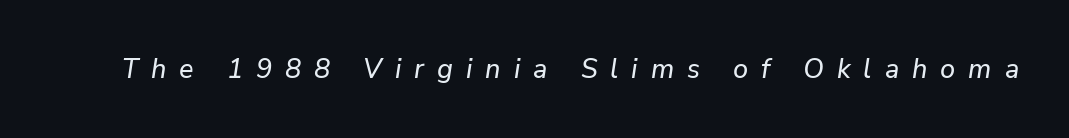
The image shows 27 px text type, italic (leaning right); set unusually wide letter spacing (+0.48 em), not underlined.
